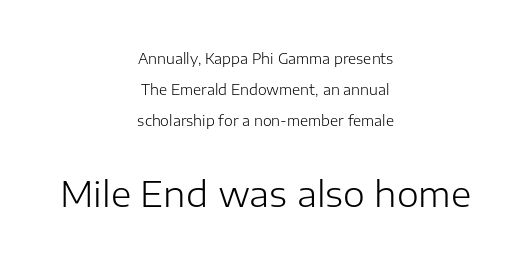
There is no visible air inserted between adjacent glyphs. No heavy texture on the line: the type isn't bold. The glyphs in this specimen are sans serif. Proportional: the letters do not fall into vertical columns. Characters remain perfectly vertical along every line.
